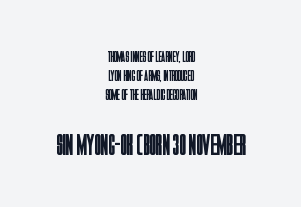
Q: Is the text bold? A: No.
Q: Is the text italic (slanted)? A: No, it is upright.
Q: Is the typeface a serif or a sans-serif typeface? A: Sans-serif.
Q: Is the text underlined? A: No.
Q: How is the paragraph aligned? A: Centered.
Q: Is the spacing between letters normal or unusually wide? A: Normal.
Q: Is the spacing between lines tight, normal or loose? A: Normal.
Q: Which block of text is set in a larger size, the first (top) or the second (bottom)? A: The second (bottom) one.
Q: Width (condensed, normal, or wide)? A: Condensed.
Q: Stroke contrast? A: Low.
Q: x-height? A: Large.
Q: Monospaced? A: No.
